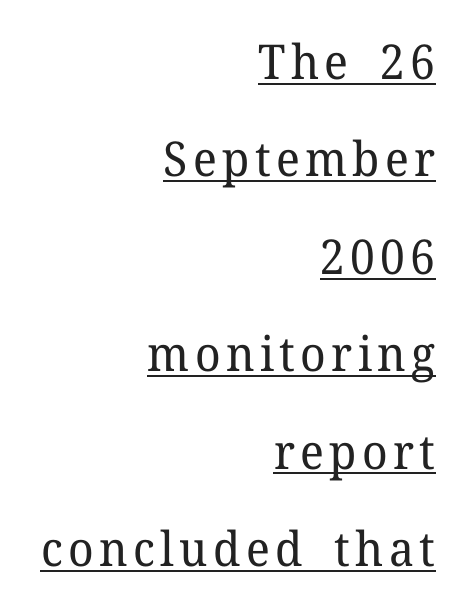
{"serif": "yes", "italic": "no", "bold": "no", "weight": "regular", "width": "normal", "stroke_contrast": "low", "x_height": "medium", "monospaced": "no", "underline": "yes", "align": "right", "line_spacing": "loose", "line_spacing_ratio": 2.03, "glyph_px": 48}
